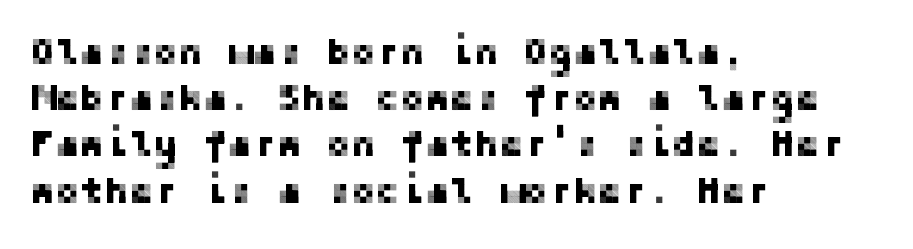
The image shows 37 px sans-serif type, upright; set left-aligned, normal line spacing (1.25x), normal letter spacing, not underlined; low stroke contrast and a medium x-height.
